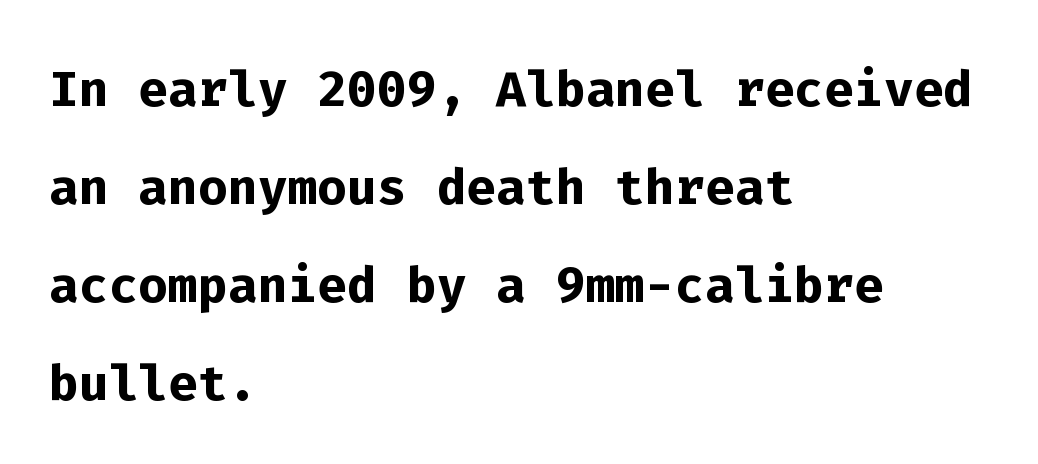
The image shows 70 px semibold sans-serif type, upright, monospaced; set left-aligned, normal line spacing (1.4x), normal letter spacing, not underlined; low stroke contrast and a medium x-height.
